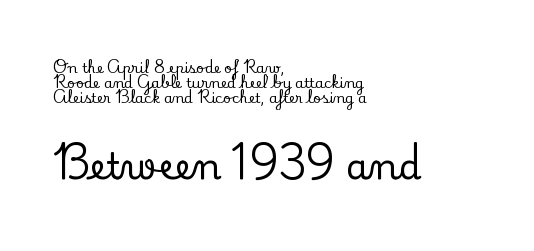
{"serif": "yes", "italic": "no", "width": "normal", "stroke_contrast": "low", "x_height": "small", "monospaced": "no", "underline": "no", "align": "left", "line_spacing": "tight", "line_spacing_ratio": 1.07, "letter_spacing": "normal", "letter_spacing_em": 0.0, "larger_block": "second", "size_ratio": 2.57, "glyph_px": 36}
